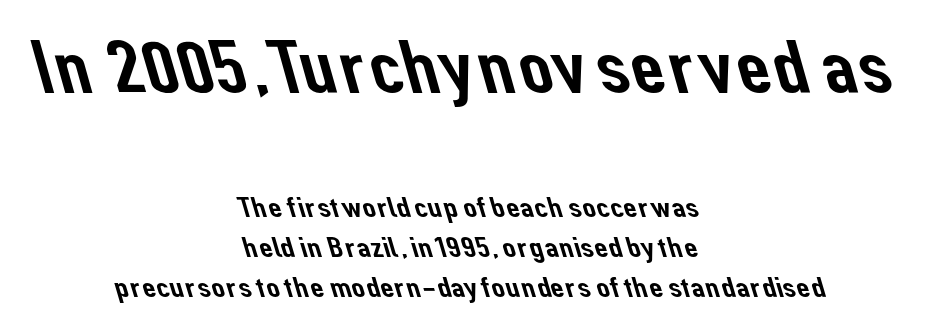
The image shows 76 px sans-serif type; set centered, normal line spacing (1.33x), normal letter spacing, not underlined; the first (top) block is 2.53x larger; low stroke contrast and a medium x-height.
